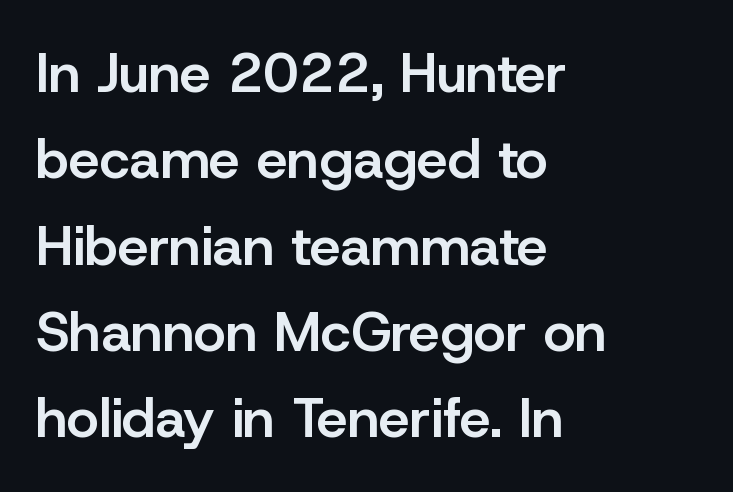
{"serif": "no", "italic": "no", "bold": "semi", "weight": "semibold", "width": "normal", "stroke_contrast": "low", "x_height": "medium", "monospaced": "no", "underline": "no", "align": "left", "line_spacing": "normal", "line_spacing_ratio": 1.57, "letter_spacing": "normal", "letter_spacing_em": 0.0, "glyph_px": 55}
